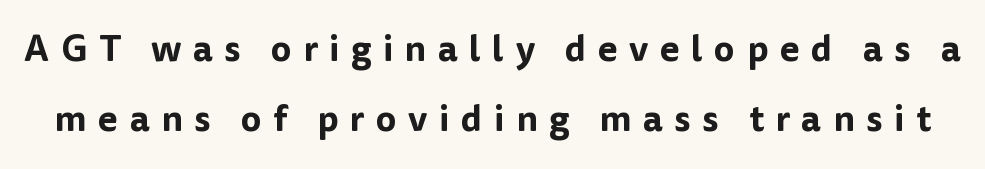
Q: Is the text italic (slanted)? A: No, it is upright.
Q: Is the typeface a serif or a sans-serif typeface? A: Sans-serif.
Q: Is the text underlined? A: No.
Q: Is the spacing between letters normal or unusually wide? A: Unusually wide.
Q: Is the spacing between lines tight, normal or loose? A: Loose.
Q: Width (condensed, normal, or wide)? A: Normal.
Q: Stroke contrast? A: Low.
Q: x-height? A: Medium.
Q: Monospaced? A: No.
